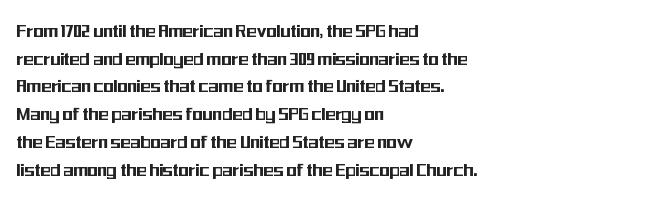
Every character sits straight up, as roman type does. Decoration check: the copy has no underline. A normal amount of white space separates one row of letters from the next. The passage shown has conventional tracking throughout.
